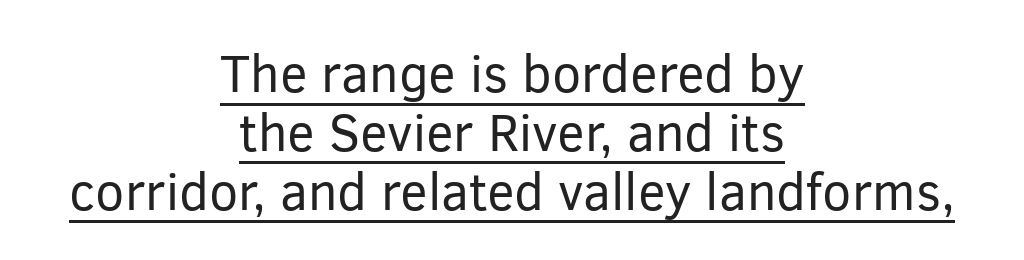
Baseline-to-baseline distance is barely more than the letter height. The face used here appears with an underline applied. Does extra space separate the letters? No, they use regular spacing. Stems here are at most as thick as an everyday book face. You could not count columns in this text — the font is proportionally spaced.
